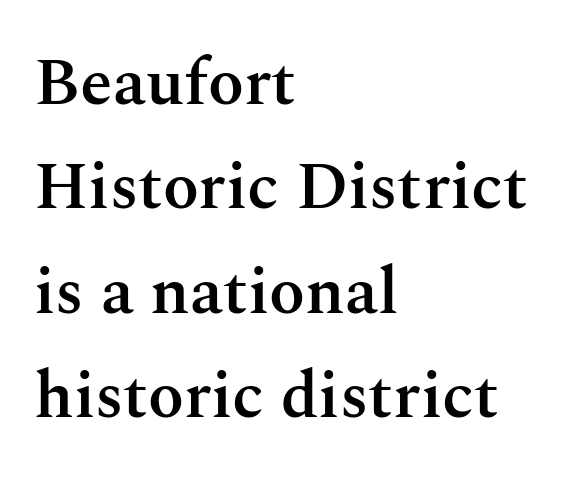
Q: Is the text bold? A: Semi-bold.
Q: Is the text italic (slanted)? A: No, it is upright.
Q: Is the typeface a serif or a sans-serif typeface? A: Serif.
Q: Is the text underlined? A: No.
Q: How is the paragraph aligned? A: Left-aligned.
Q: Is the spacing between letters normal or unusually wide? A: Normal.
Q: Is the spacing between lines tight, normal or loose? A: Normal.
Q: Width (condensed, normal, or wide)? A: Normal.
Q: Stroke contrast? A: Medium.
Q: x-height? A: Medium.
Q: Monospaced? A: No.
